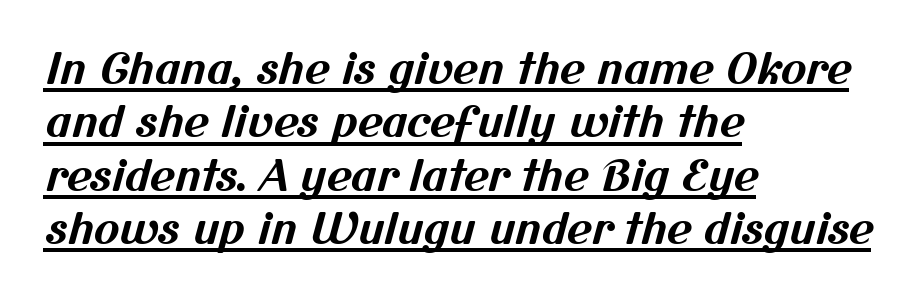
{"serif": "no", "bold": "yes", "weight": "bold", "width": "normal", "stroke_contrast": "medium", "x_height": "medium", "monospaced": "no", "underline": "yes", "align": "left", "line_spacing_ratio": 1.24, "letter_spacing": "normal", "letter_spacing_em": 0.0, "glyph_px": 43}
